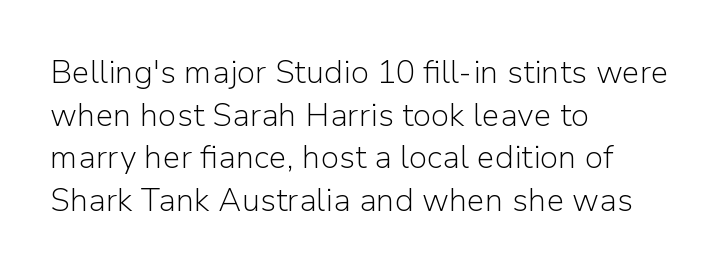
Underlining? Definitely not there. Visually the block forms a straight wall on the left and a jagged coastline on the right. Proportional: the letters do not fall into vertical columns. Horizontal bands of white between lines are of average thickness.
